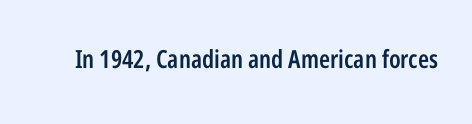
The letters stand upright; this is a roman face. Words appear dense and cohesive because spacing is normal. What weight is shown? A semibold, between regular and bold. The passage shown is not underscored anywhere.
